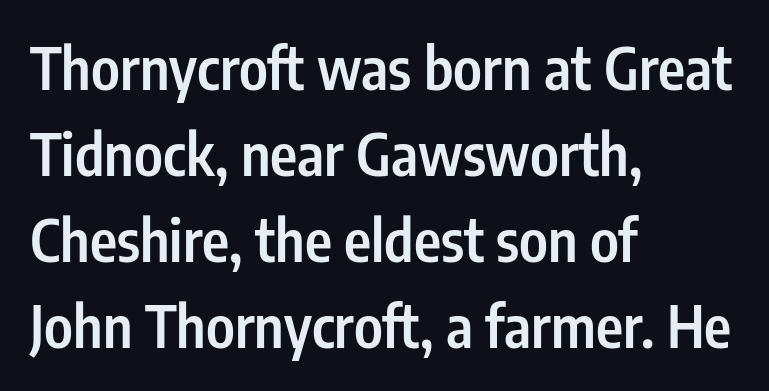
Q: Is the text bold? A: Semi-bold.
Q: Is the text italic (slanted)? A: No, it is upright.
Q: Is the typeface a serif or a sans-serif typeface? A: Sans-serif.
Q: Is the text underlined? A: No.
Q: How is the paragraph aligned? A: Left-aligned.
Q: Is the spacing between letters normal or unusually wide? A: Normal.
Q: Is the spacing between lines tight, normal or loose? A: Normal.
Q: Width (condensed, normal, or wide)? A: Condensed.
Q: Stroke contrast? A: Low.
Q: x-height? A: Medium.
Q: Monospaced? A: No.
